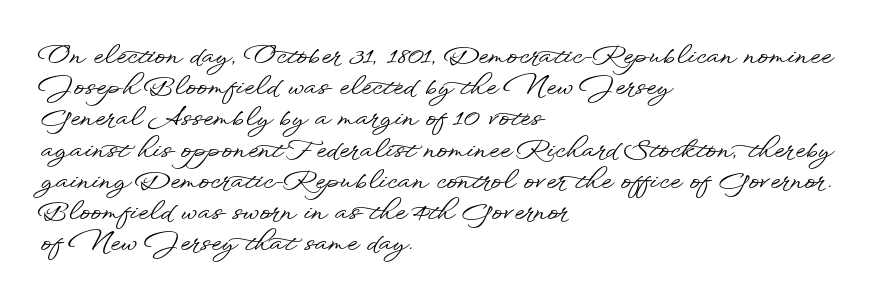
The image shows 26 px text type; set left-aligned, line spacing 1.2x, normal letter spacing, not underlined.
